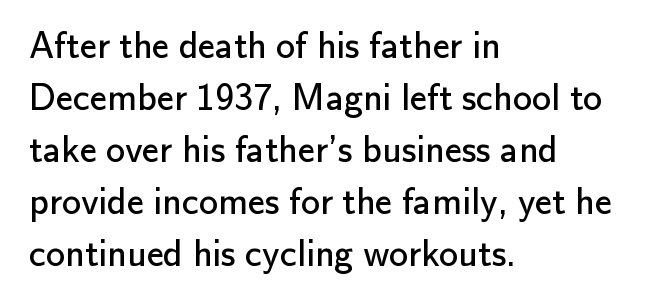
Observe the ordinary spacing: letters are neighbours, not strangers. Quick note: not italic, upright. The passage is arranged the way most books set body copy — flush left. Is this a fixed-width face? No — the glyphs have proportional, varying widths.
